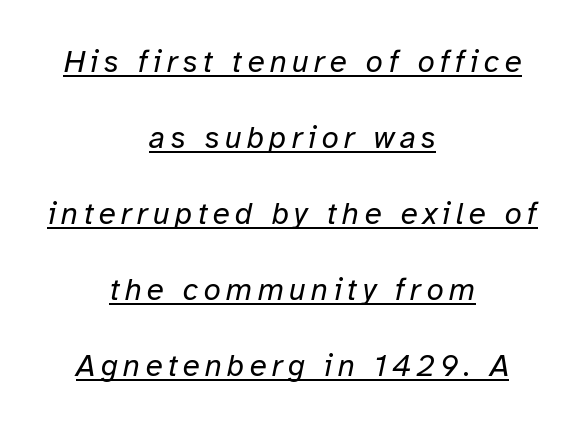
{"italic": "yes", "lean": "right", "slant_degrees": 12, "bold": "no", "weight": "regular", "width": "normal", "stroke_contrast": "low", "x_height": "medium", "monospaced": "no", "underline": "yes", "align": "center", "line_spacing": "loose", "line_spacing_ratio": 2.45, "glyph_px": 31}
